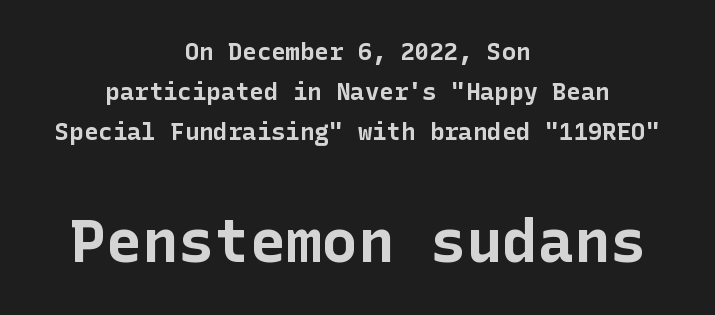
{"serif": "no", "italic": "no", "bold": "yes", "weight": "bold", "width": "normal", "stroke_contrast": "low", "x_height": "medium", "underline": "no", "align": "center", "line_spacing": "normal", "line_spacing_ratio": 1.67, "letter_spacing": "normal", "letter_spacing_em": 0.0, "larger_block": "second", "size_ratio": 2.5, "glyph_px": 60}
